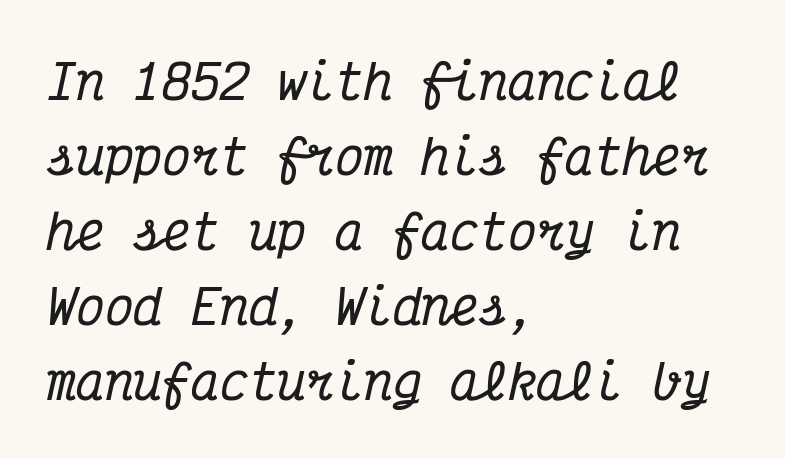
Does the lettering tilt? It does — this is italic. The passage shown is typed in a monospace face where columns stay perfectly aligned. In CSS terms this would be text-align: left. The designer went with a serif here, giving each stem small feet. The string is rendered with underlining switched off. Is the letter spacing exaggerated? No — it looks like the ordinary default.
